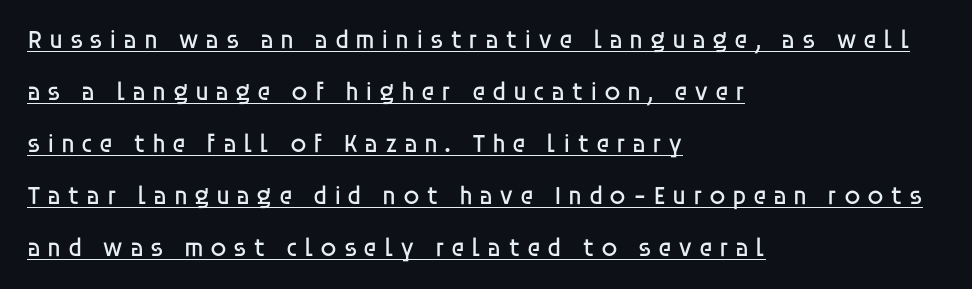
Q: Is the text bold? A: No.
Q: Is the text italic (slanted)? A: No, it is upright.
Q: Is the text underlined? A: Yes.
Q: How is the paragraph aligned? A: Left-aligned.
Q: Is the spacing between letters normal or unusually wide? A: Unusually wide.
Q: Is the spacing between lines tight, normal or loose? A: Loose.
